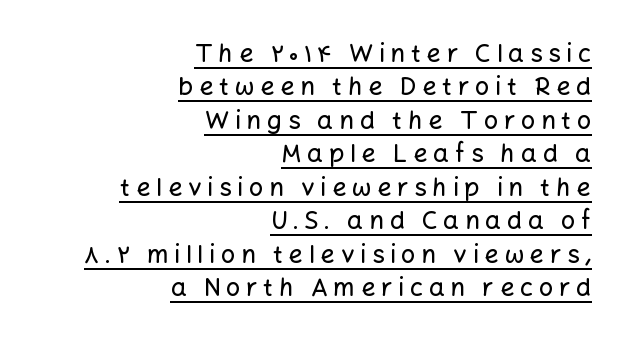
The image shows 25 px text type, upright; set right-aligned, normal line spacing (1.34x), unusually wide letter spacing (+0.23 em), underlined.
